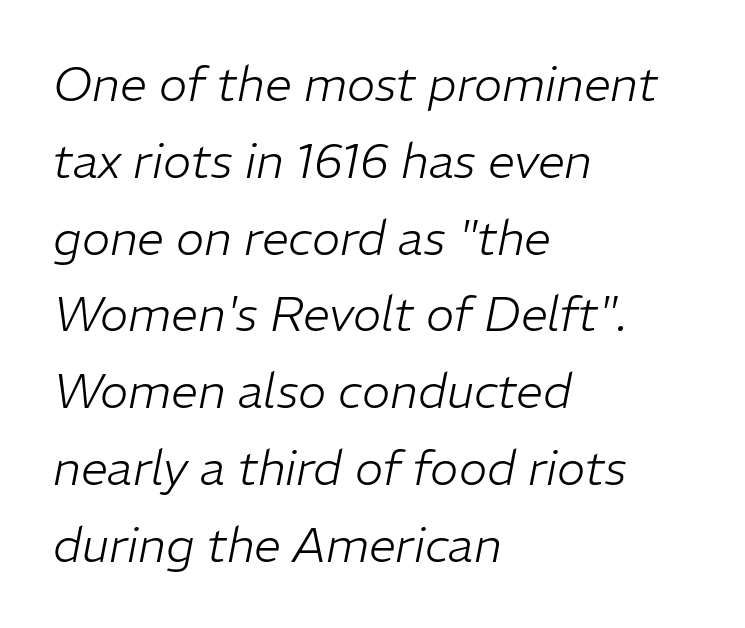
The image shows 48 px light type, italic (leaning right); set left-aligned, normal line spacing (1.6x), normal letter spacing, not underlined; low stroke contrast and a medium x-height.
